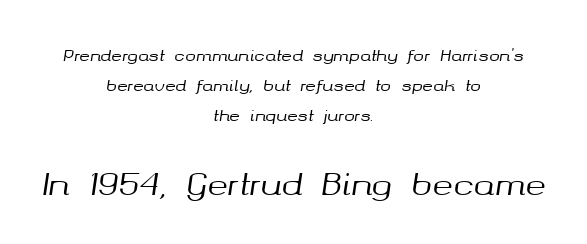
Every row of glyphs is offset so its center matches the block's center. Character size in the trailing block exceeds that of the leading block. Caption: standard tracking, unaltered. The baseline area is clear. The axis of the letterforms is tilted away from vertical. Looks like regular typesetting: each glyph gets only the width it needs.
